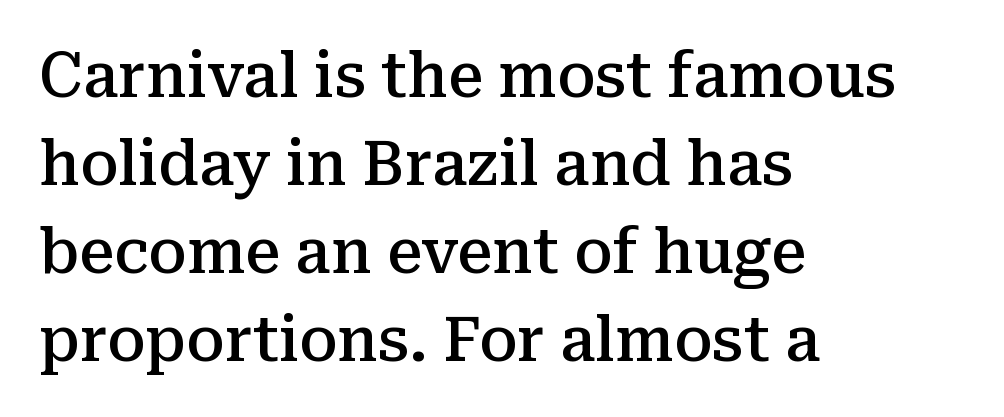
Q: Is the text bold? A: Semi-bold.
Q: Is the text italic (slanted)? A: No, it is upright.
Q: Is the typeface a serif or a sans-serif typeface? A: Serif.
Q: Is the text underlined? A: No.
Q: How is the paragraph aligned? A: Left-aligned.
Q: Is the spacing between letters normal or unusually wide? A: Normal.
Q: Is the spacing between lines tight, normal or loose? A: Normal.
Q: Width (condensed, normal, or wide)? A: Normal.
Q: Stroke contrast? A: Medium.
Q: x-height? A: Medium.
Q: Monospaced? A: No.
